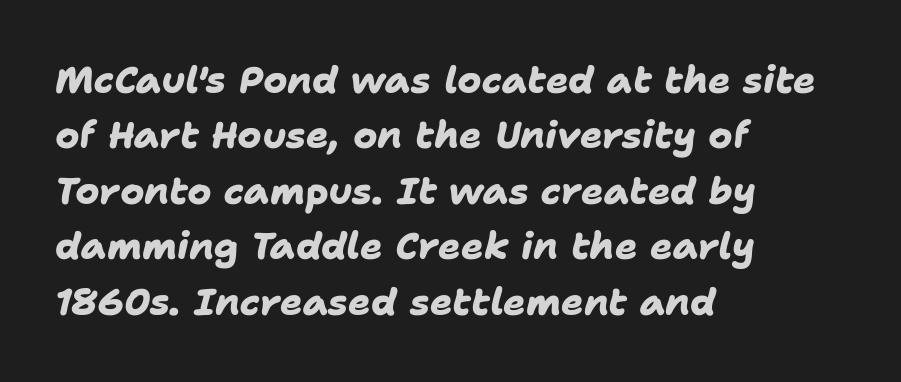
The image shows 37 px heavy sans-serif type; set left-aligned, normal line spacing (1.5x), normal letter spacing, not underlined; low stroke contrast and a medium x-height.
